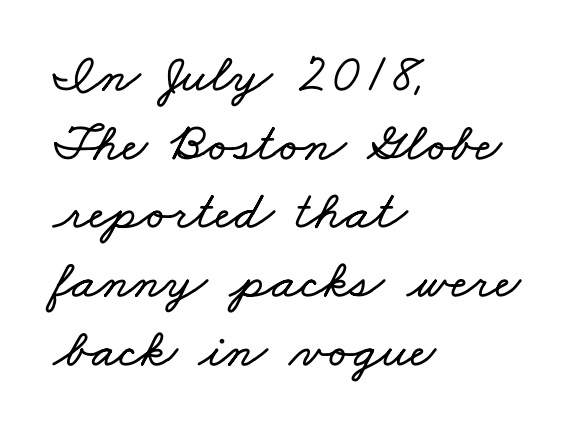
Plain, unruled lines of type. The typesetter chose a ragged-right arrangement here. Note the varied advance widths — an 'i' is clearly narrower than an 'm'. In terms of leading, this rendering sits right in the middle. The gaps between neighbouring characters are ordinary and unremarkable.
